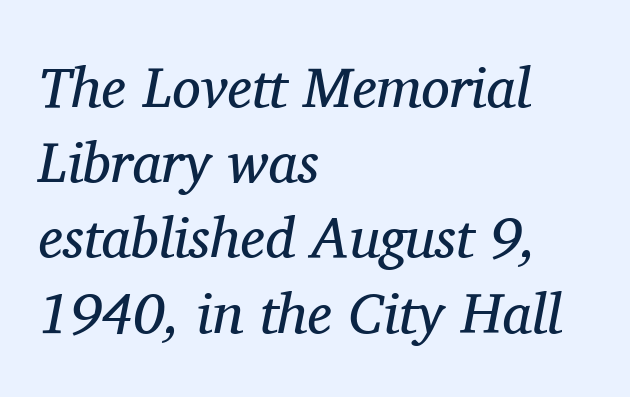
Does the lettering tilt? It does — this is italic. No heavy texture on the line: the type isn't bold. Standard letterfit; no display-style spreading of the glyphs. Each line starts at the same left margin while the right side varies. Honestly, there is no underline to notice here at all. Interline gaps are of average width in this sample.
